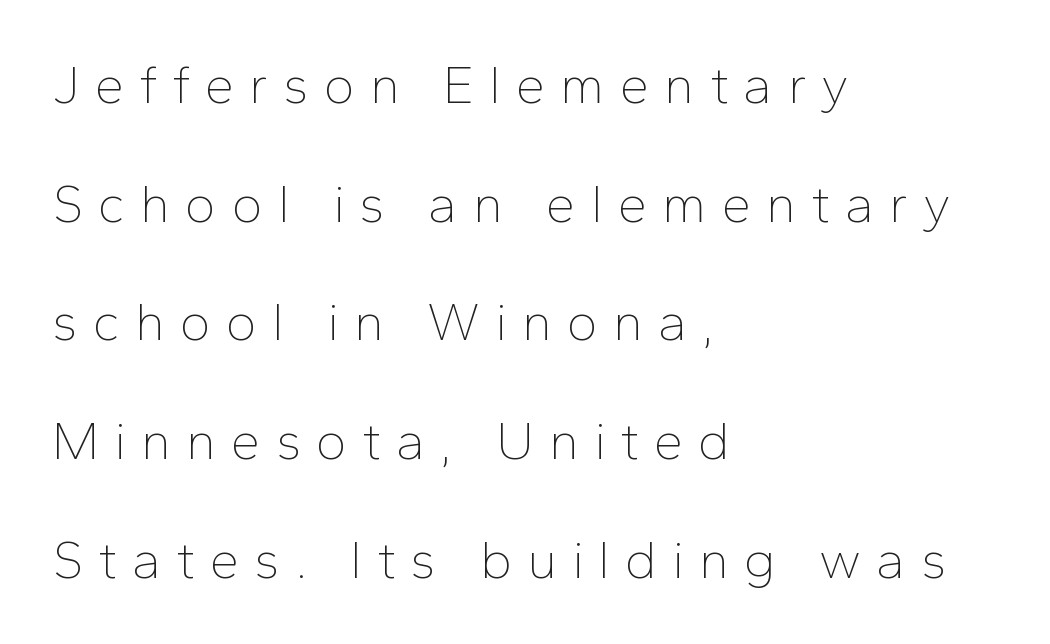
{"serif": "no", "italic": "no", "bold": "no", "weight": "thin", "width": "normal", "stroke_contrast": "low", "x_height": "medium", "monospaced": "no", "underline": "no", "align": "left", "line_spacing": "loose", "line_spacing_ratio": 2.24, "letter_spacing": "wide", "letter_spacing_em": 0.28, "glyph_px": 53}
